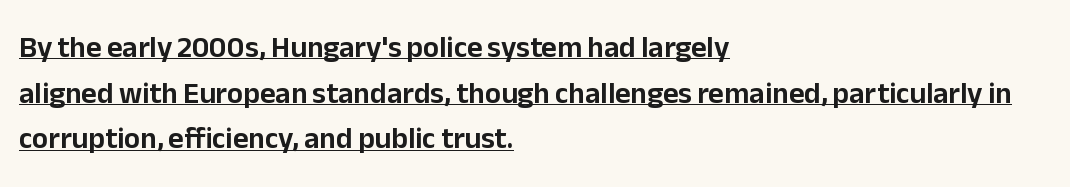
Q: Is the text italic (slanted)? A: No, it is upright.
Q: Is the typeface a serif or a sans-serif typeface? A: Sans-serif.
Q: Is the text underlined? A: Yes.
Q: How is the paragraph aligned? A: Left-aligned.
Q: Is the spacing between letters normal or unusually wide? A: Normal.
Q: Is the spacing between lines tight, normal or loose? A: Normal.
Q: Width (condensed, normal, or wide)? A: Normal.
Q: Stroke contrast? A: Low.
Q: x-height? A: Medium.
Q: Monospaced? A: No.
